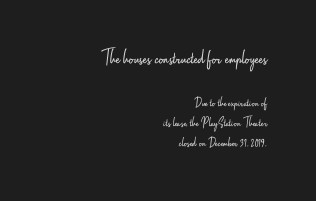
Q: Is the text bold? A: No.
Q: Is the text italic (slanted)? A: Yes.
Q: Is the text underlined? A: No.
Q: How is the paragraph aligned? A: Right-aligned.
Q: Is the spacing between letters normal or unusually wide? A: Normal.
Q: Is the spacing between lines tight, normal or loose? A: Normal.
Q: Which block of text is set in a larger size, the first (top) or the second (bottom)? A: The first (top) one.
